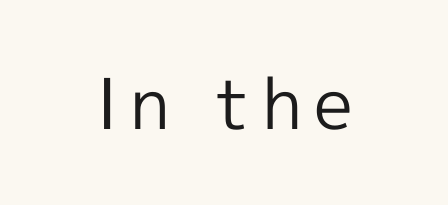
The image shows 70 px regular-weight sans-serif type, upright; set centered, not underlined; a medium x-height.
